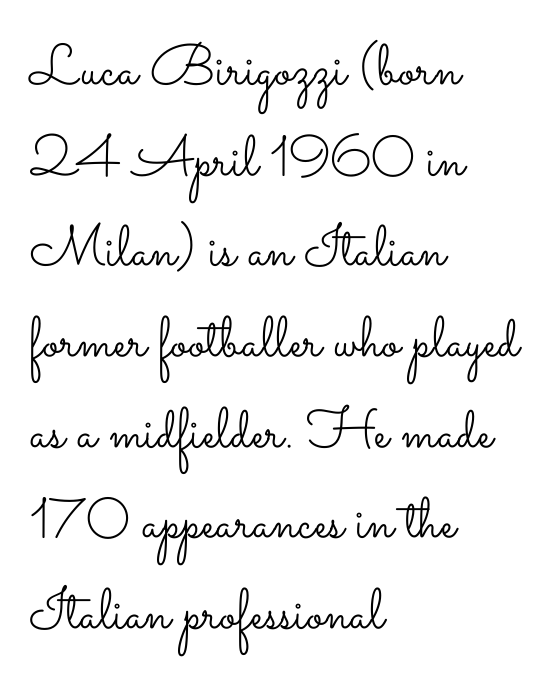
The image shows 57 px light, wide type; set left-aligned, normal line spacing (1.59x), normal letter spacing, not underlined; low stroke contrast and a small x-height.
